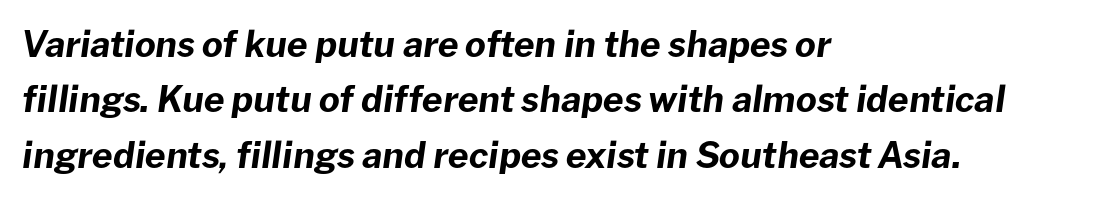
The image shows 36 px bold type, italic (leaning right); set left-aligned, normal line spacing (1.54x), normal letter spacing, not underlined; low stroke contrast and a medium x-height.
